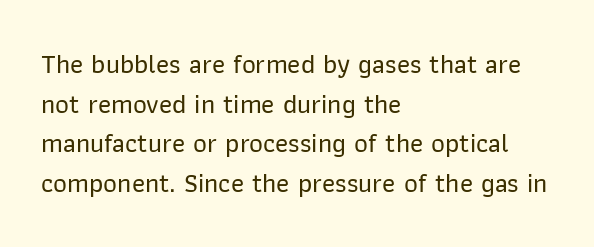
Reading down the column, the eye jumps a familiar distance to each next line. The gaps between neighbouring characters are ordinary and unremarkable. Every character sits straight up, as roman type does. These lines stack with their left ends in a neat column. Bare-footed words on every line.
